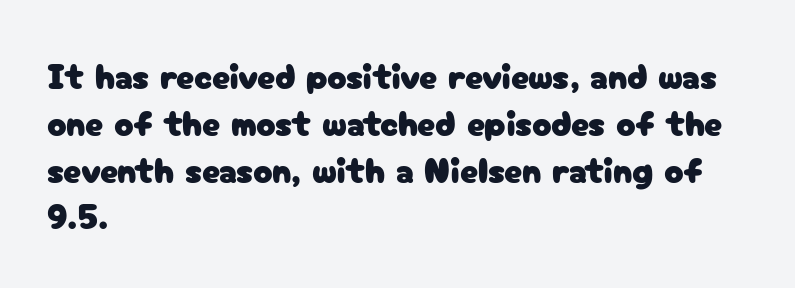
Honestly, the row spacing looks completely unremarkable. This is the regular roman posture of the typeface. Underline: absent. The horizontal fit of the characters is conventional and even.
